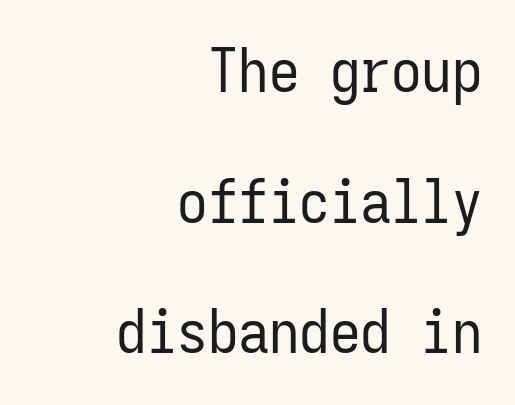
The image shows 61 px regular-weight, condensed sans-serif type, upright, monospaced; set right-aligned, loose line spacing (2.14x), normal letter spacing, not underlined; low stroke contrast and a medium x-height.
